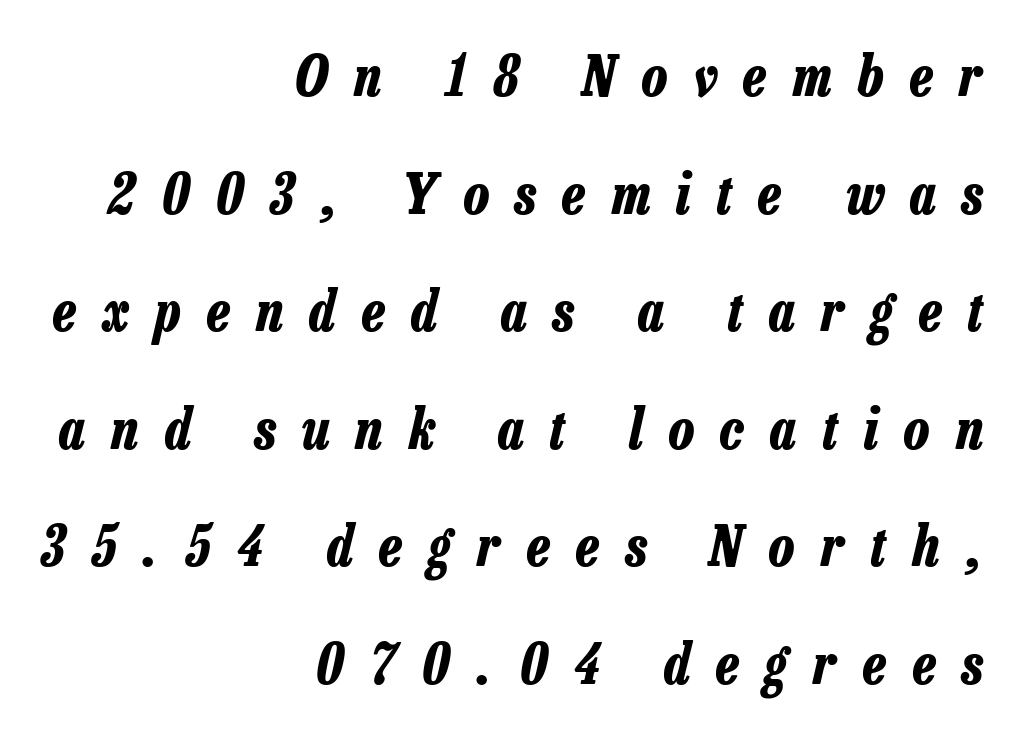
The image shows 56 px bold, condensed type, italic (leaning right); set right-aligned, loose line spacing (2.1x), unusually wide letter spacing (+0.47 em), not underlined; low stroke contrast and a medium x-height.
